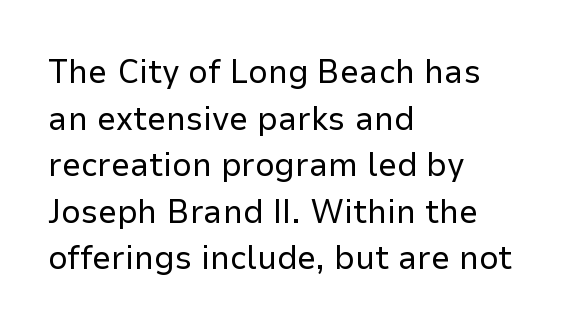
Q: Is the text bold? A: No.
Q: Is the text italic (slanted)? A: No, it is upright.
Q: Is the typeface a serif or a sans-serif typeface? A: Sans-serif.
Q: Is the text underlined? A: No.
Q: How is the paragraph aligned? A: Left-aligned.
Q: Is the spacing between letters normal or unusually wide? A: Normal.
Q: Is the spacing between lines tight, normal or loose? A: Normal.
Q: Width (condensed, normal, or wide)? A: Normal.
Q: Stroke contrast? A: Low.
Q: x-height? A: Medium.
Q: Monospaced? A: No.
